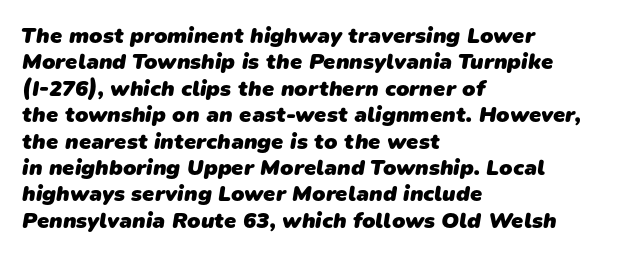
{"bold": "yes", "underline": "no", "align": "left", "line_spacing_ratio": 1.2, "letter_spacing": "normal", "letter_spacing_em": 0.0, "glyph_px": 22}
